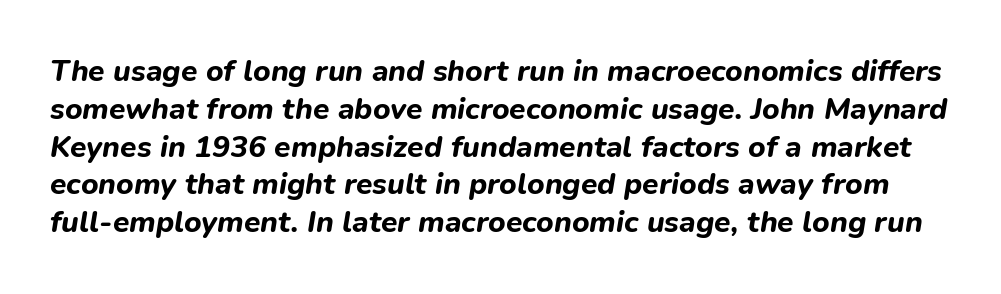
{"italic": "yes", "lean": "right", "slant_degrees": 9, "bold": "yes", "weight": "bold", "width": "normal", "stroke_contrast": "low", "x_height": "medium", "monospaced": "no", "underline": "no", "line_spacing": "normal", "line_spacing_ratio": 1.26, "letter_spacing": "normal", "letter_spacing_em": 0.0, "glyph_px": 30}
